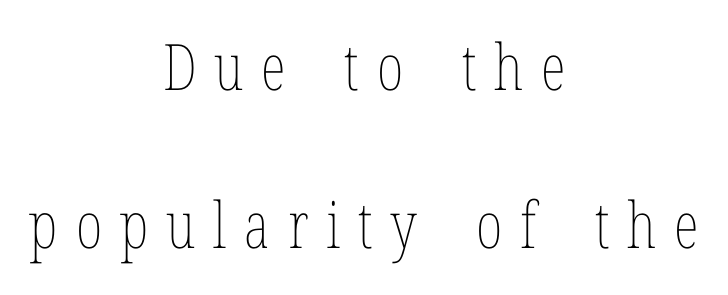
The image shows 64 px thin, condensed type, upright; set centered, loose line spacing (2.47x), unusually wide letter spacing (+0.28 em), not underlined; low stroke contrast and a medium x-height.
